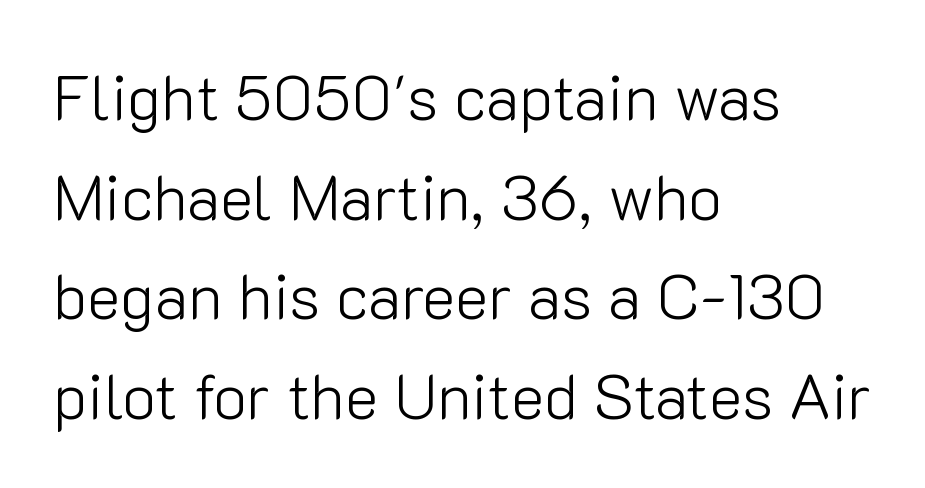
Q: Is the text bold? A: No.
Q: Is the text italic (slanted)? A: No, it is upright.
Q: Is the typeface a serif or a sans-serif typeface? A: Sans-serif.
Q: Is the text underlined? A: No.
Q: How is the paragraph aligned? A: Left-aligned.
Q: Is the spacing between letters normal or unusually wide? A: Normal.
Q: Is the spacing between lines tight, normal or loose? A: Normal.
Q: Width (condensed, normal, or wide)? A: Normal.
Q: Stroke contrast? A: Low.
Q: x-height? A: Medium.
Q: Monospaced? A: No.
